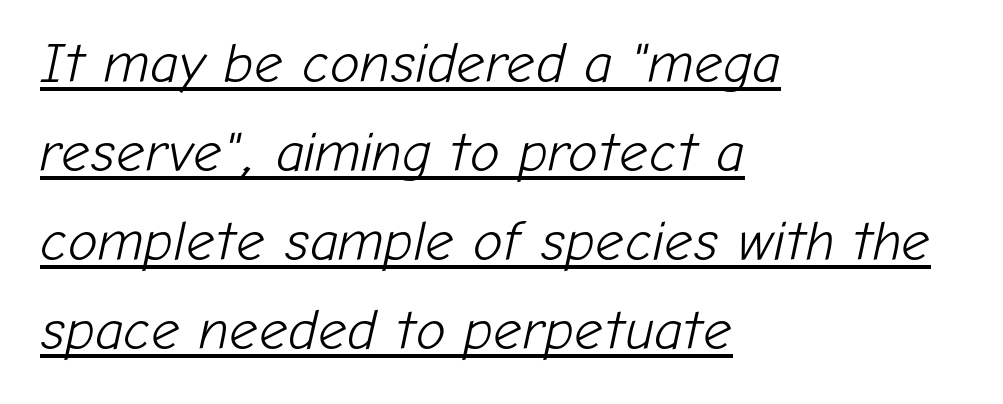
{"italic": "yes", "lean": "right", "slant_degrees": 12, "bold": "no", "weight": "light", "width": "normal", "stroke_contrast": "low", "x_height": "medium", "monospaced": "no", "underline": "yes", "align": "left", "line_spacing": "normal", "line_spacing_ratio": 1.59, "letter_spacing": "normal", "letter_spacing_em": 0.0, "glyph_px": 56}
